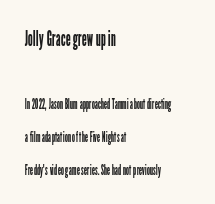
Q: Is the text bold? A: No.
Q: Is the text italic (slanted)? A: No, it is upright.
Q: Is the text underlined? A: No.
Q: How is the paragraph aligned? A: Left-aligned.
Q: Is the spacing between letters normal or unusually wide? A: Normal.
Q: Is the spacing between lines tight, normal or loose? A: Loose.
Q: Which block of text is set in a larger size, the first (top) or the second (bottom)? A: The first (top) one.
